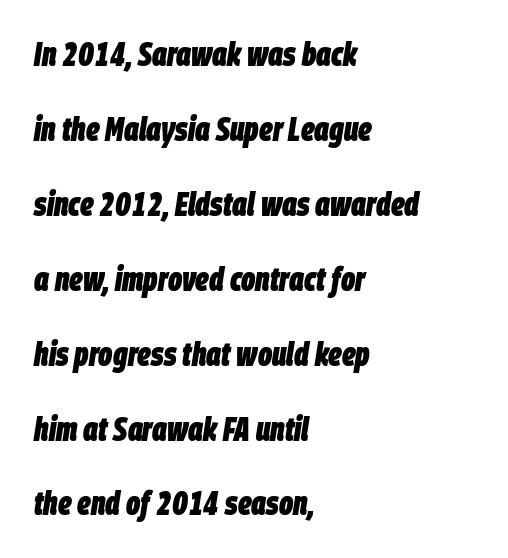
{"italic": "yes", "lean": "right", "slant_degrees": 9, "bold": "yes", "weight": "heavy", "width": "condensed", "stroke_contrast": "low", "x_height": "large", "monospaced": "no", "underline": "no", "align": "left", "line_spacing": "loose", "line_spacing_ratio": 2.27, "letter_spacing": "normal", "letter_spacing_em": 0.0, "glyph_px": 33}
